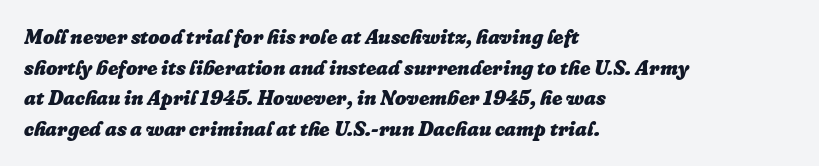
The image shows 20 px bold type, italic (leaning right); set left-aligned, normal line spacing (1.53x), normal letter spacing, not underlined.
